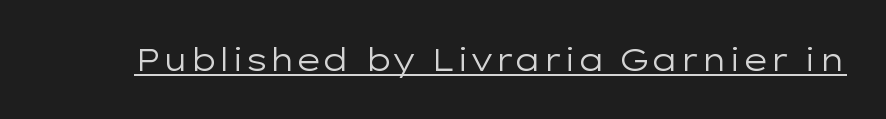
Q: Is the text bold? A: No.
Q: Is the text italic (slanted)? A: No, it is upright.
Q: Is the typeface a serif or a sans-serif typeface? A: Sans-serif.
Q: Is the text underlined? A: Yes.
Q: Is the spacing between letters normal or unusually wide? A: Normal.
Q: Width (condensed, normal, or wide)? A: Wide.
Q: Stroke contrast? A: Low.
Q: x-height? A: Medium.
Q: Monospaced? A: No.
